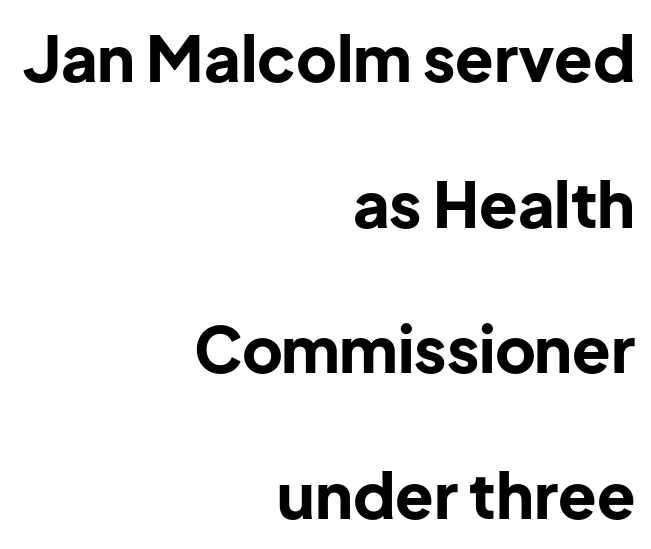
Q: Is the text bold? A: Yes.
Q: Is the text italic (slanted)? A: No, it is upright.
Q: Is the typeface a serif or a sans-serif typeface? A: Sans-serif.
Q: Is the text underlined? A: No.
Q: How is the paragraph aligned? A: Right-aligned.
Q: Is the spacing between letters normal or unusually wide? A: Normal.
Q: Is the spacing between lines tight, normal or loose? A: Loose.
Q: Width (condensed, normal, or wide)? A: Normal.
Q: Stroke contrast? A: Low.
Q: x-height? A: Medium.
Q: Monospaced? A: No.
